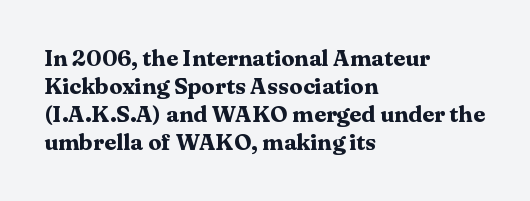
Q: Is the text bold? A: Yes.
Q: Is the text italic (slanted)? A: No, it is upright.
Q: Is the text underlined? A: No.
Q: How is the paragraph aligned? A: Left-aligned.
Q: Is the spacing between letters normal or unusually wide? A: Normal.
Q: Is the spacing between lines tight, normal or loose? A: Normal.
